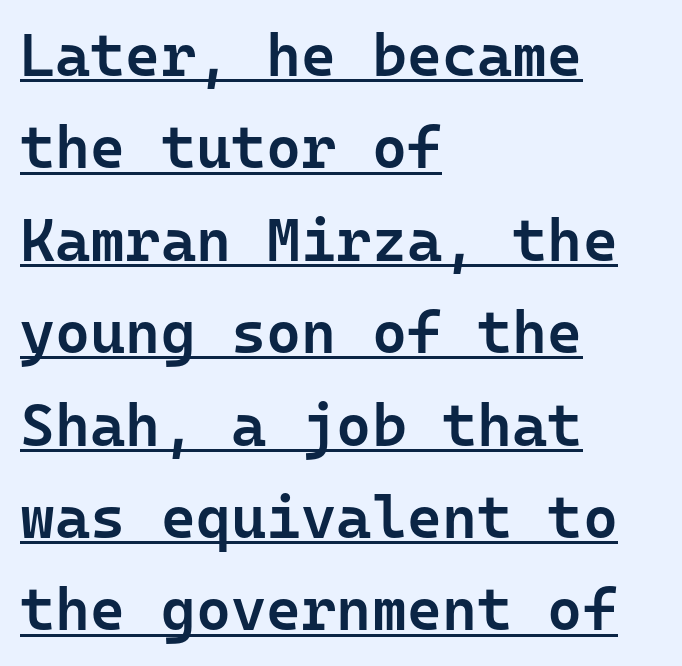
Q: Is the text bold? A: Semi-bold.
Q: Is the text italic (slanted)? A: No, it is upright.
Q: Is the typeface a serif or a sans-serif typeface? A: Sans-serif.
Q: Is the text underlined? A: Yes.
Q: How is the paragraph aligned? A: Left-aligned.
Q: Is the spacing between letters normal or unusually wide? A: Normal.
Q: Is the spacing between lines tight, normal or loose? A: Normal.
Q: Width (condensed, normal, or wide)? A: Normal.
Q: Stroke contrast? A: Low.
Q: x-height? A: Medium.
Q: Monospaced? A: Yes.
